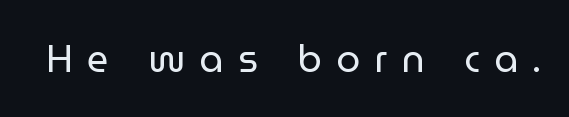
{"serif": "no", "italic": "no", "bold": "no", "weight": "regular", "width": "normal", "stroke_contrast": "low", "x_height": "medium", "monospaced": "no", "underline": "no", "letter_spacing": "wide", "letter_spacing_em": 0.38, "glyph_px": 38}
